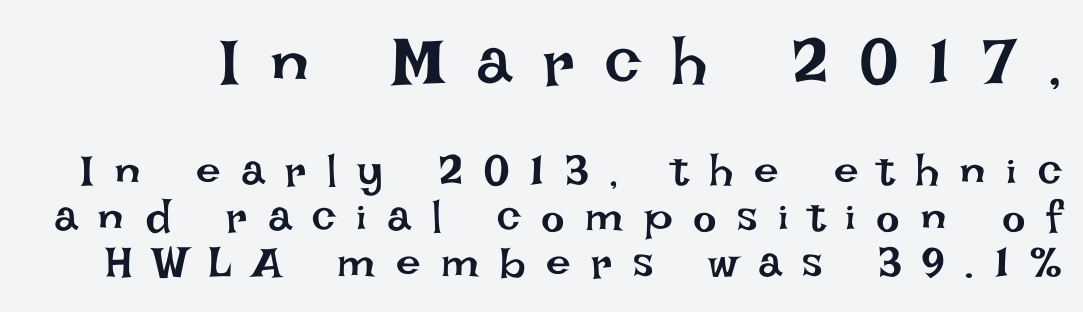
The image shows 66 px regular-weight type, upright; set tight line spacing (1.05x), unusually wide letter spacing (+0.47 em), not underlined; the first (top) block is 1.5x larger; low stroke contrast and a large x-height.
